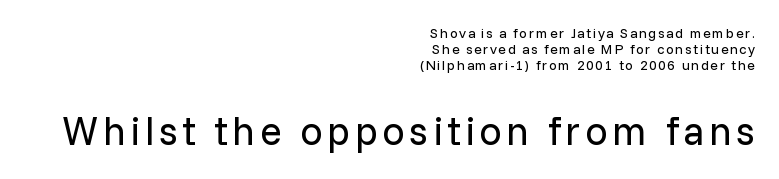
{"serif": "no", "italic": "no", "bold": "no", "weight": "regular", "width": "normal", "stroke_contrast": "low", "x_height": "medium", "monospaced": "no", "underline": "no", "align": "right", "line_spacing_ratio": 1.16, "larger_block": "second", "size_ratio": 2.86, "glyph_px": 40}
